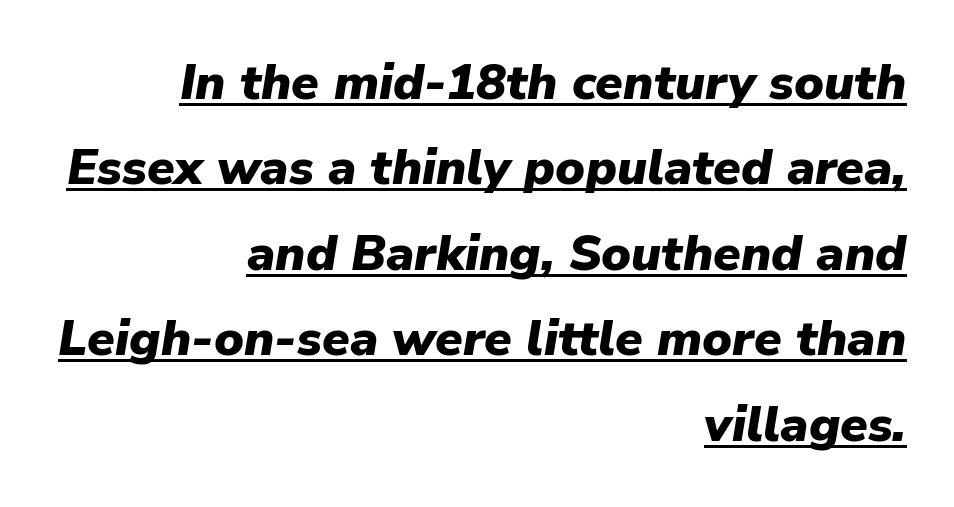
Q: Is the text bold? A: Yes.
Q: Is the text italic (slanted)? A: Yes, it leans right by about 9 degrees.
Q: Is the text underlined? A: Yes.
Q: How is the paragraph aligned? A: Right-aligned.
Q: Is the spacing between letters normal or unusually wide? A: Normal.
Q: Width (condensed, normal, or wide)? A: Normal.
Q: Stroke contrast? A: Low.
Q: x-height? A: Medium.
Q: Monospaced? A: No.
